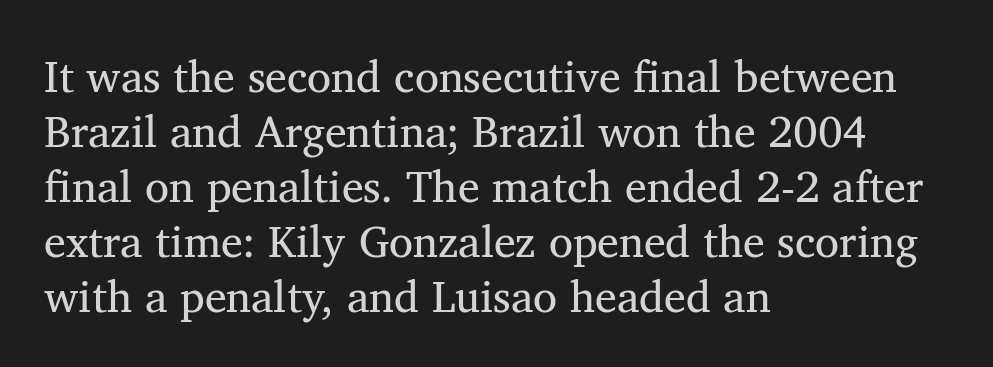
Summary of weight: not heavy and not bold. The characters display serif detailing at their extremities. The ragged edge is on the right, which tells us the setting is flush left. Quick note: underline off. The passage shown is typed in a proportional face where columns would drift. Successive baselines arrive at the customary interval.
